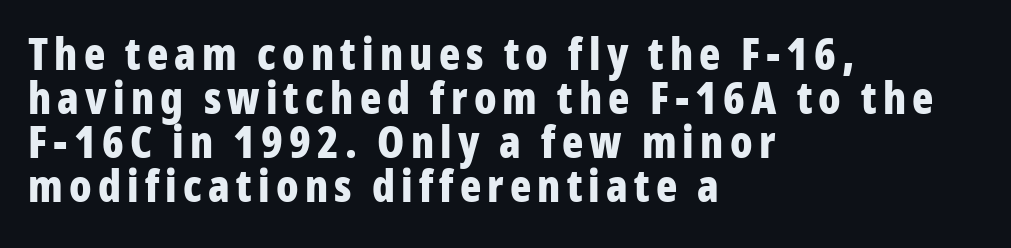
Q: Is the text bold? A: Yes.
Q: Is the text italic (slanted)? A: No, it is upright.
Q: Is the typeface a serif or a sans-serif typeface? A: Sans-serif.
Q: Is the text underlined? A: No.
Q: How is the paragraph aligned? A: Left-aligned.
Q: Is the spacing between lines tight, normal or loose? A: Tight.
Q: Width (condensed, normal, or wide)? A: Condensed.
Q: Stroke contrast? A: Low.
Q: x-height? A: Medium.
Q: Monospaced? A: No.
